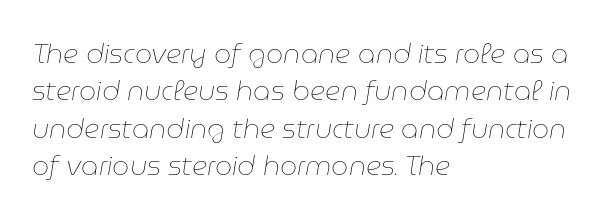
What's the leading like? Ordinary, nothing unusual. Reading down the block, your eye returns to a fixed left position each line. Tracking value appears to be zero — textbook default spacing. Stems and bowls with no extra thickness — not bold. Type without underlining.
